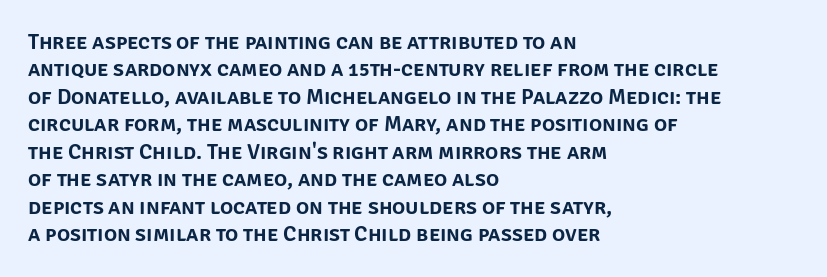
{"italic": "no", "underline": "no", "align": "left", "line_spacing": "normal", "line_spacing_ratio": 1.25, "letter_spacing": "normal", "letter_spacing_em": 0.0, "glyph_px": 22}
